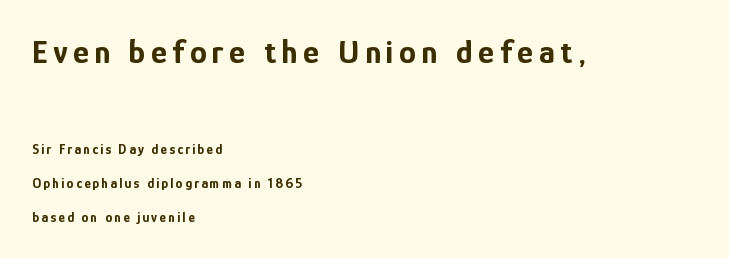
The image shows 34 px bold, condensed sans-serif type, upright; set left-aligned, loose line spacing (2.41x), not underlined; the first (top) block is 2.43x larger; low stroke contrast and a medium x-height.
